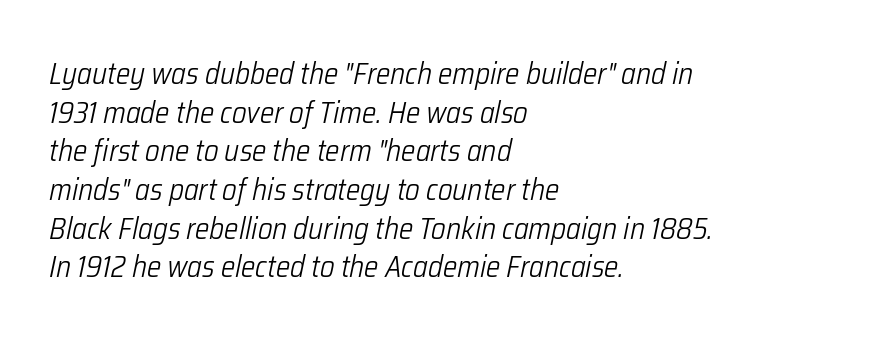
The image shows 30 px light, condensed type, italic (leaning right); set left-aligned, normal line spacing (1.29x), normal letter spacing, not underlined; low stroke contrast and a medium x-height.
